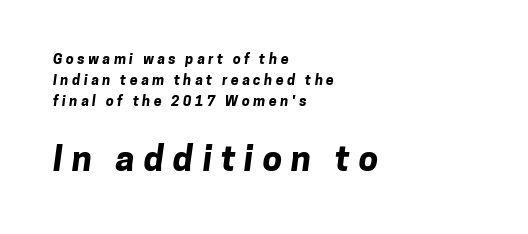
The image shows 35 px bold sans-serif type; set left-aligned, normal line spacing (1.51x), unusually wide letter spacing (+0.25 em), not underlined; the second (bottom) block is 2.5x larger; low stroke contrast and a medium x-height.
